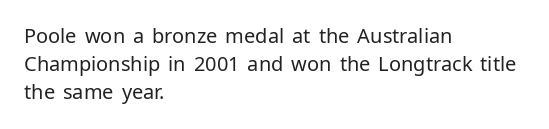
The image shows 20 px text type, upright; set left-aligned, normal line spacing (1.4x), normal letter spacing, not underlined.
